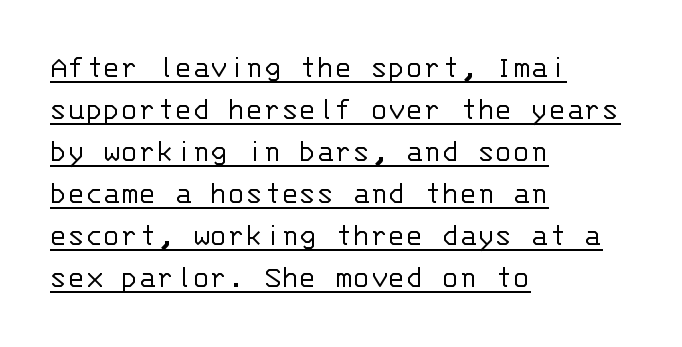
Think of a typewriter: that constant character pitch is what you see here. Students, note that the glyphs here touch the page at normal intervals. Does the copy run flush right? No — it runs flush left. Letterform terminals end flat and unadorned throughout the passage. Regarding leading, the lines here are spaced in the standard way.
